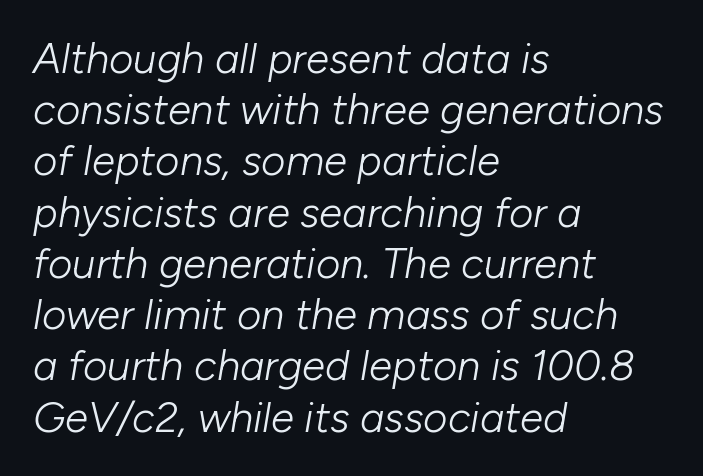
This rendering leaves character spacing at its baseline value. No chunkiness to these letters — they're not bold. One-word summary of the alignment: left. The rendering uses natural spacing where letterforms have individual widths. These lines were composed using italics. Descenders hang freely into open space.
